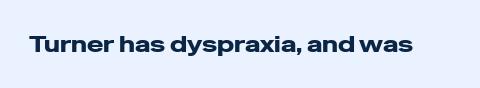
{"italic": "no", "underline": "no", "letter_spacing": "normal", "letter_spacing_em": 0.0, "glyph_px": 22}
